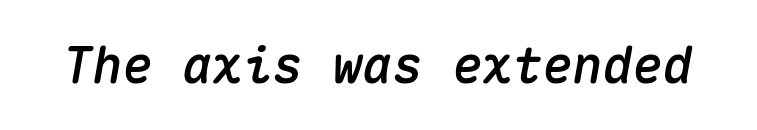
The image shows 50 px text type, italic (leaning right), monospaced; set normal letter spacing, not underlined; medium stroke contrast and a medium x-height.
